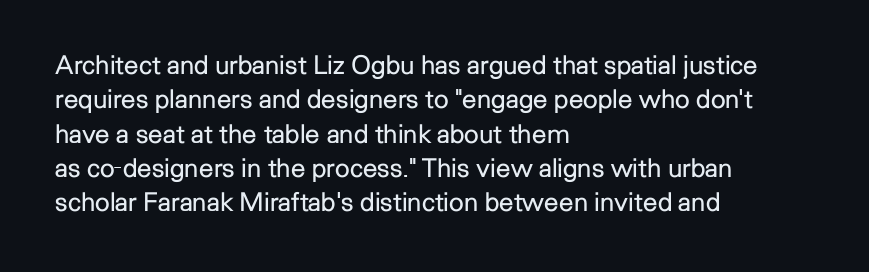
{"italic": "no", "bold": "no", "underline": "no", "align": "left", "line_spacing": "normal", "line_spacing_ratio": 1.32, "letter_spacing": "normal", "letter_spacing_em": 0.0, "glyph_px": 26}
